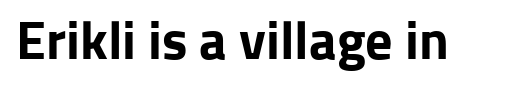
The image shows 54 px bold sans-serif type, upright; set normal letter spacing, not underlined; low stroke contrast and a medium x-height.
